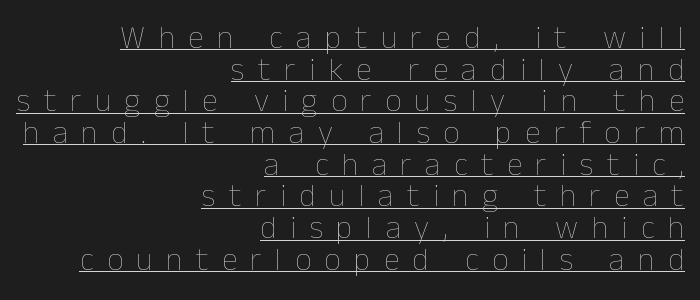
The image shows 32 px thin type, upright; set right-aligned, tight line spacing (0.99x), unusually wide letter spacing (+0.42 em), underlined; low stroke contrast and a medium x-height.
